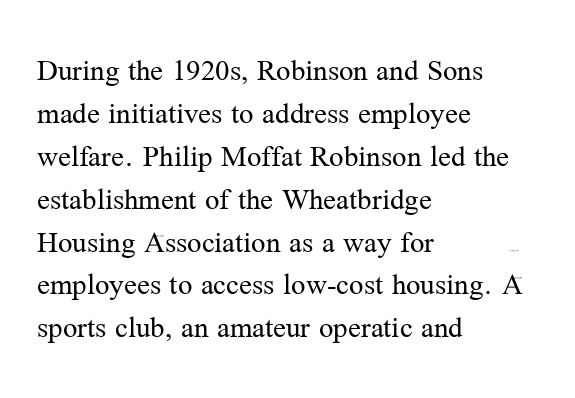
{"serif": "yes", "italic": "no", "bold": "no", "weight": "regular", "width": "normal", "stroke_contrast": "medium", "x_height": "medium", "monospaced": "no", "underline": "no", "align": "left", "line_spacing": "normal", "line_spacing_ratio": 1.34, "letter_spacing": "normal", "letter_spacing_em": 0.0, "glyph_px": 32}
